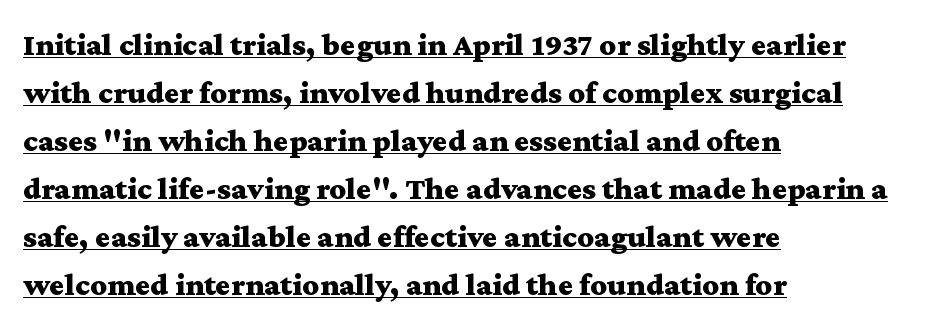
Q: Is the text bold? A: Yes.
Q: Is the text italic (slanted)? A: No, it is upright.
Q: Is the typeface a serif or a sans-serif typeface? A: Serif.
Q: Is the text underlined? A: Yes.
Q: How is the paragraph aligned? A: Left-aligned.
Q: Is the spacing between letters normal or unusually wide? A: Normal.
Q: Is the spacing between lines tight, normal or loose? A: Normal.
Q: Width (condensed, normal, or wide)? A: Wide.
Q: Stroke contrast? A: Medium.
Q: x-height? A: Medium.
Q: Monospaced? A: No.
